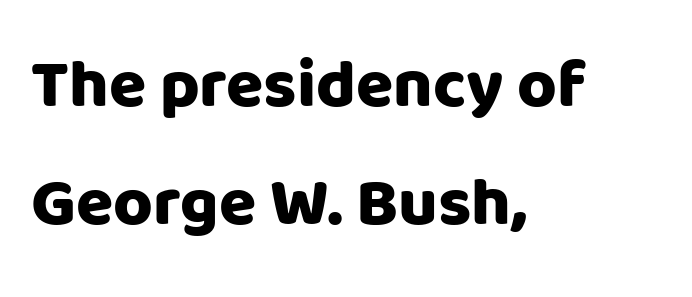
Q: Is the text italic (slanted)? A: No, it is upright.
Q: Is the typeface a serif or a sans-serif typeface? A: Sans-serif.
Q: Is the text underlined? A: No.
Q: How is the paragraph aligned? A: Left-aligned.
Q: Is the spacing between letters normal or unusually wide? A: Normal.
Q: Width (condensed, normal, or wide)? A: Normal.
Q: Stroke contrast? A: Low.
Q: x-height? A: Large.
Q: Monospaced? A: No.
